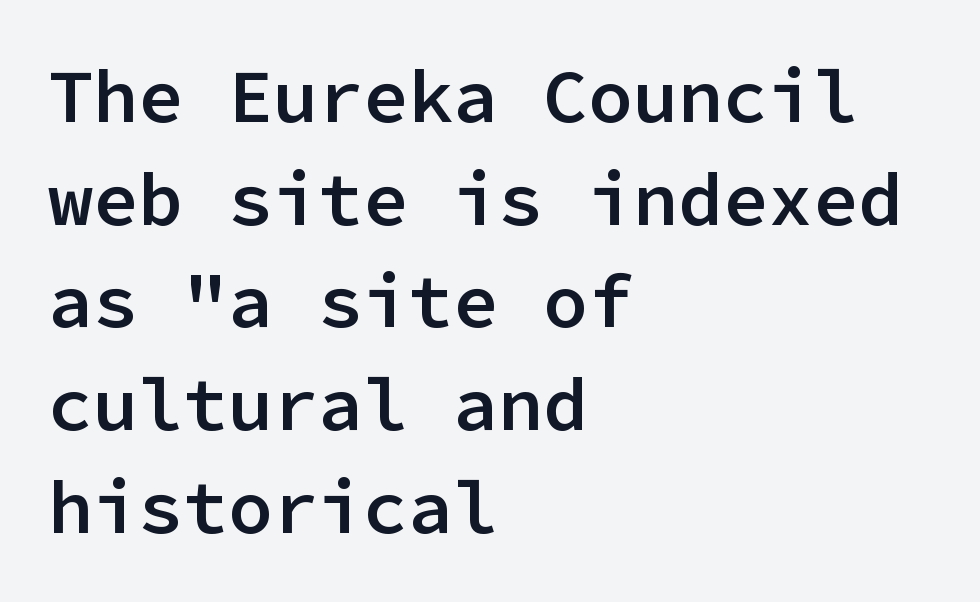
Q: Is the text bold? A: Semi-bold.
Q: Is the text italic (slanted)? A: No, it is upright.
Q: Is the typeface a serif or a sans-serif typeface? A: Sans-serif.
Q: Is the text underlined? A: No.
Q: How is the paragraph aligned? A: Left-aligned.
Q: Is the spacing between letters normal or unusually wide? A: Normal.
Q: Is the spacing between lines tight, normal or loose? A: Normal.
Q: Width (condensed, normal, or wide)? A: Normal.
Q: Stroke contrast? A: Low.
Q: x-height? A: Medium.
Q: Monospaced? A: Yes.
